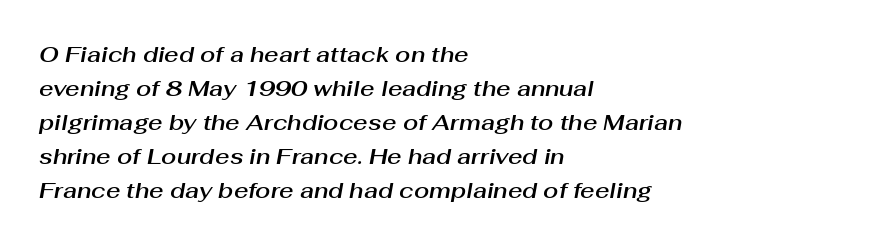
{"italic": "yes", "lean": "right", "slant_degrees": 10, "underline": "no", "align": "left", "line_spacing": "normal", "line_spacing_ratio": 1.55, "letter_spacing": "normal", "letter_spacing_em": 0.0, "glyph_px": 22}
